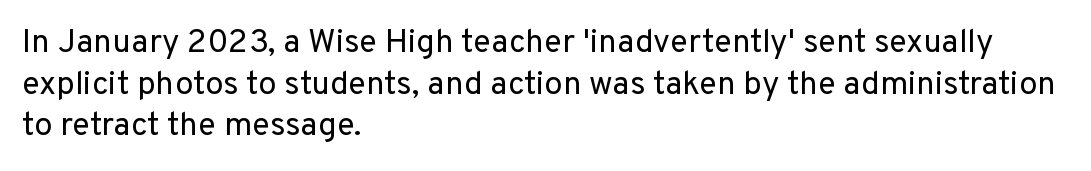
{"serif": "no", "italic": "no", "bold": "no", "weight": "regular", "width": "normal", "stroke_contrast": "low", "x_height": "medium", "monospaced": "no", "underline": "no", "align": "left", "line_spacing": "normal", "line_spacing_ratio": 1.26, "letter_spacing": "normal", "letter_spacing_em": 0.0, "glyph_px": 33}
